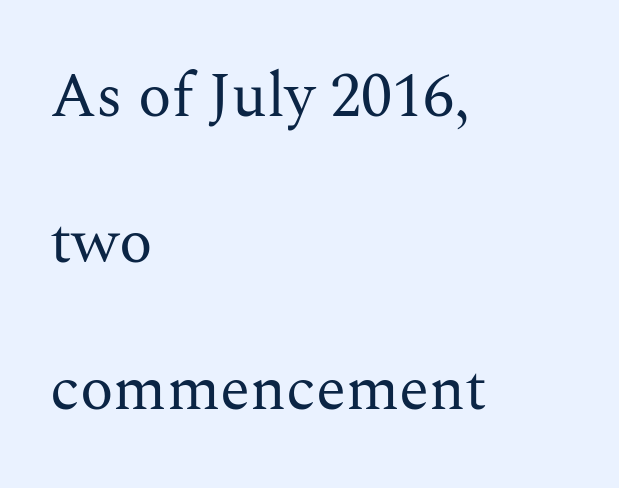
Horizontal alignment here is leftward, the default for most running prose. Does extra space separate the letters? No, they use regular spacing. You can tell it's not italic because the verticals are truly vertical. Each stroke keeps to a modest, everyday thickness or less. Vertical spacing — loose.
